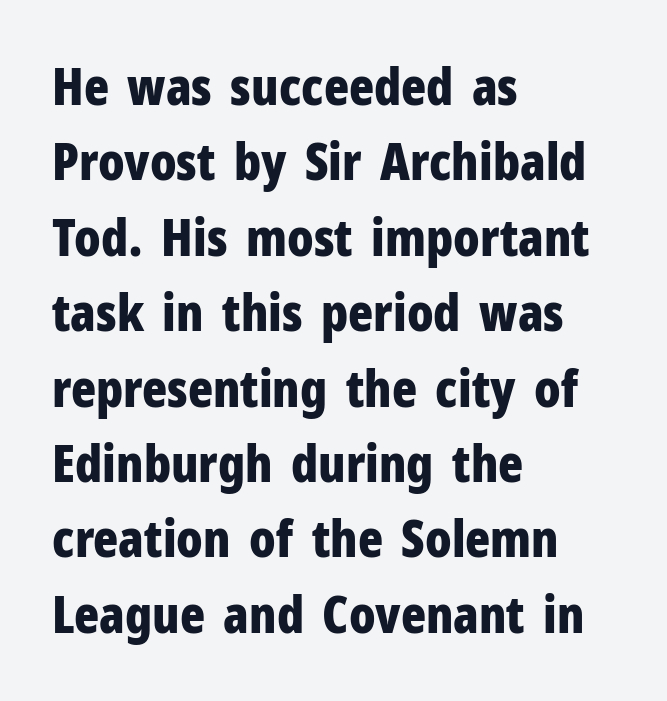
{"serif": "no", "italic": "no", "bold": "yes", "weight": "bold", "width": "condensed", "stroke_contrast": "low", "x_height": "medium", "monospaced": "no", "underline": "no", "align": "left", "line_spacing": "normal", "line_spacing_ratio": 1.45, "letter_spacing": "normal", "letter_spacing_em": 0.0, "glyph_px": 52}
